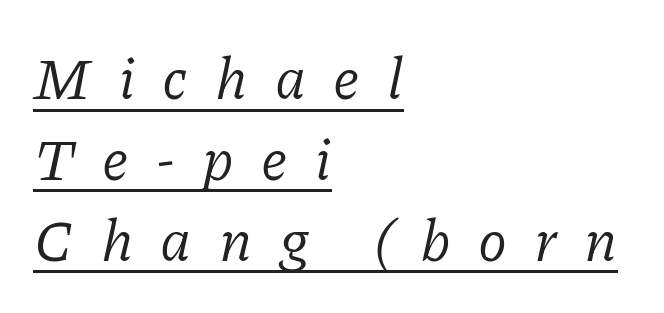
Q: Is the text bold? A: No.
Q: Is the text italic (slanted)? A: Yes, it leans right by about 11 degrees.
Q: Is the typeface a serif or a sans-serif typeface? A: Serif.
Q: Is the text underlined? A: Yes.
Q: How is the paragraph aligned? A: Left-aligned.
Q: Is the spacing between letters normal or unusually wide? A: Unusually wide.
Q: Is the spacing between lines tight, normal or loose? A: Normal.
Q: Width (condensed, normal, or wide)? A: Normal.
Q: Stroke contrast? A: Low.
Q: x-height? A: Medium.
Q: Monospaced? A: No.
